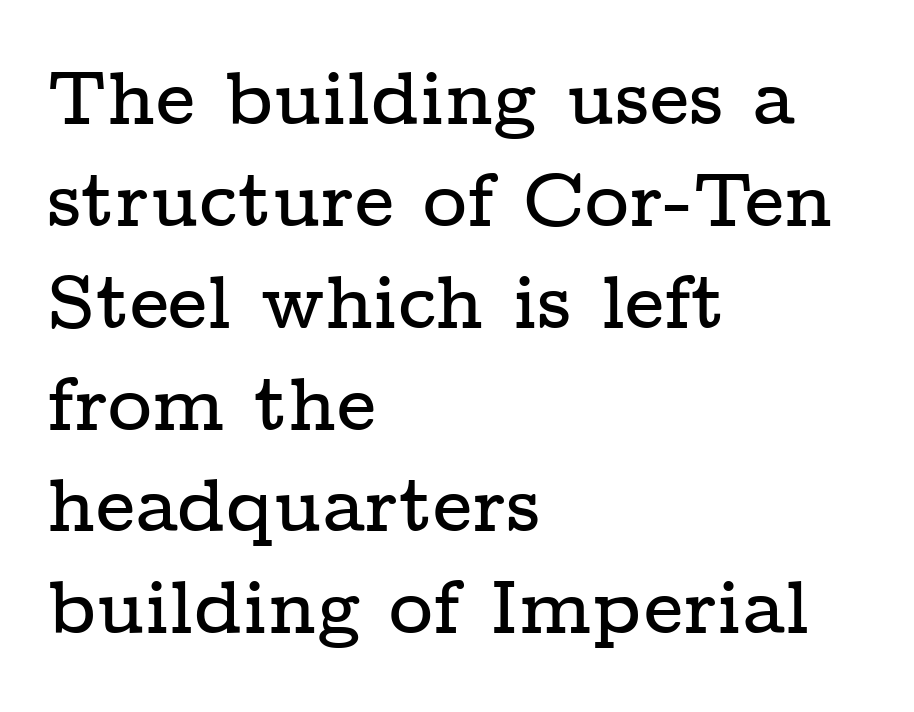
The image shows 76 px wide serif type, upright; set left-aligned, normal line spacing (1.34x), normal letter spacing, not underlined; low stroke contrast and a medium x-height.
